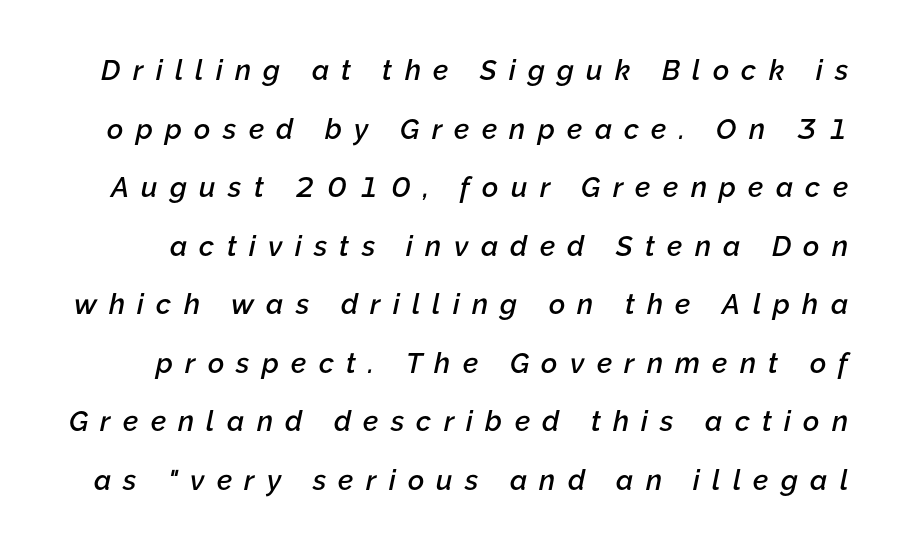
The image shows 28 px semibold type, italic (leaning right); set loose line spacing (2.09x), unusually wide letter spacing (+0.44 em), not underlined; low stroke contrast and a medium x-height.
